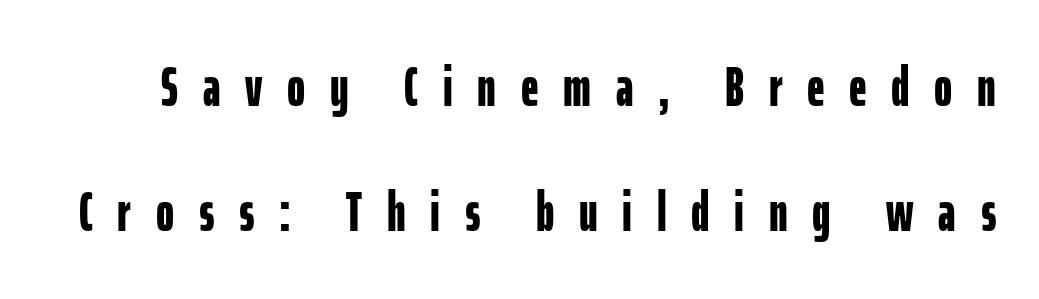
The passage shown is typeset with a sans-serif family. Substantial extra tracking has been applied to these lines. Horizontal bands of white between lines are thick stripes. These lines are rendered in a variable-pitch font. Typographic density is high because the face is bold. Letters rest on an invisible, unmarked baseline.
